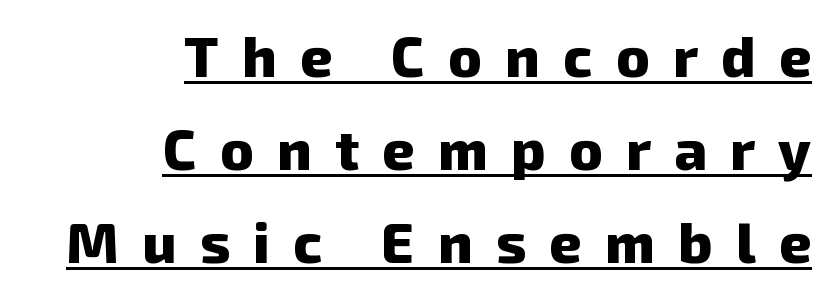
{"serif": "no", "bold": "yes", "weight": "heavy", "width": "normal", "stroke_contrast": "low", "x_height": "medium", "monospaced": "no", "underline": "yes", "align": "right", "line_spacing": "normal", "line_spacing_ratio": 1.66, "letter_spacing": "wide", "letter_spacing_em": 0.42, "glyph_px": 56}
